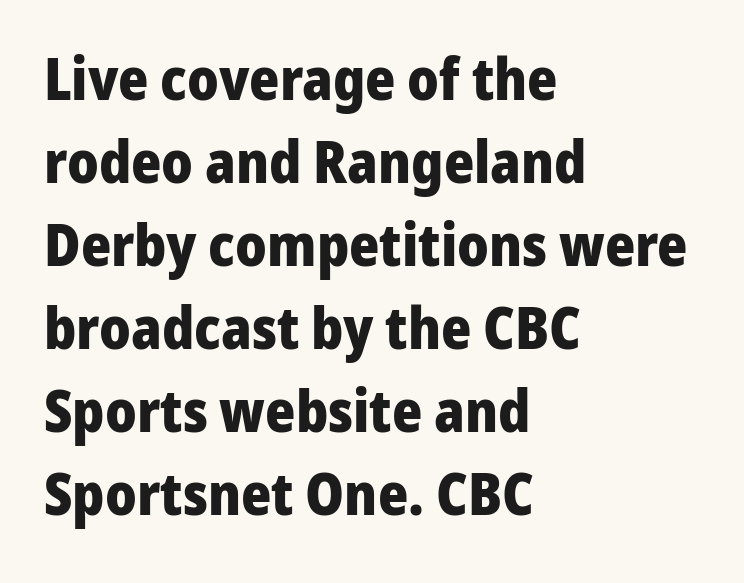
Q: Is the text bold? A: Yes.
Q: Is the text italic (slanted)? A: No, it is upright.
Q: Is the typeface a serif or a sans-serif typeface? A: Sans-serif.
Q: Is the text underlined? A: No.
Q: How is the paragraph aligned? A: Left-aligned.
Q: Is the spacing between letters normal or unusually wide? A: Normal.
Q: Is the spacing between lines tight, normal or loose? A: Normal.
Q: Width (condensed, normal, or wide)? A: Normal.
Q: Stroke contrast? A: Low.
Q: x-height? A: Medium.
Q: Monospaced? A: No.
